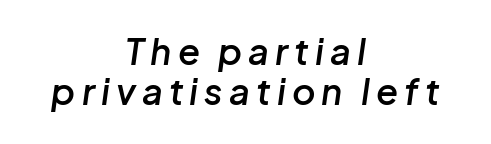
Q: Is the text bold? A: Semi-bold.
Q: Is the text italic (slanted)? A: Yes, it leans right by about 8 degrees.
Q: Is the text underlined? A: No.
Q: How is the paragraph aligned? A: Centered.
Q: Is the spacing between lines tight, normal or loose? A: Tight.
Q: Width (condensed, normal, or wide)? A: Normal.
Q: Stroke contrast? A: Low.
Q: x-height? A: Medium.
Q: Monospaced? A: No.
